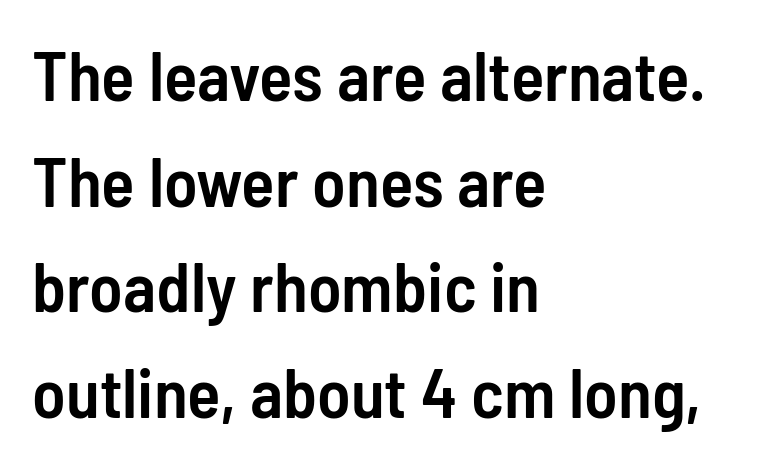
{"serif": "no", "italic": "no", "bold": "semi", "weight": "semibold", "width": "condensed", "stroke_contrast": "low", "x_height": "medium", "monospaced": "no", "underline": "no", "align": "left", "line_spacing": "normal", "line_spacing_ratio": 1.53, "letter_spacing": "normal", "letter_spacing_em": 0.0, "glyph_px": 69}
